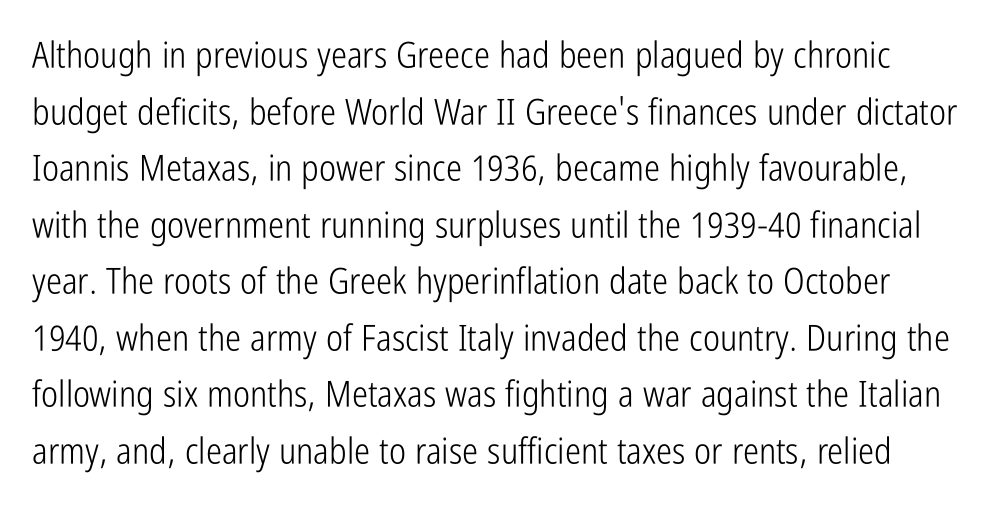
{"serif": "no", "italic": "no", "bold": "no", "weight": "light", "width": "condensed", "stroke_contrast": "low", "x_height": "medium", "monospaced": "no", "underline": "no", "line_spacing": "normal", "line_spacing_ratio": 1.57, "letter_spacing": "normal", "letter_spacing_em": 0.0, "glyph_px": 36}
